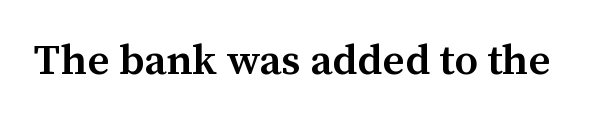
The letters are semibold — heavier than regular but short of a full bold. Serif or sans? Serif — the stroke terminals have little feet. The glyphs are unaccompanied by any horizontal stroke below them. Characters remain perfectly vertical along every line. The type is set solid horizontally, with unmodified tracking.
